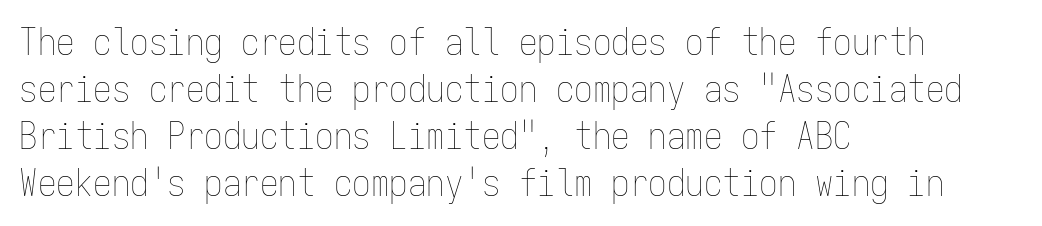
Q: Is the text bold? A: No.
Q: Is the text italic (slanted)? A: No, it is upright.
Q: Is the text underlined? A: No.
Q: How is the paragraph aligned? A: Left-aligned.
Q: Is the spacing between letters normal or unusually wide? A: Normal.
Q: Is the spacing between lines tight, normal or loose? A: Normal.
Q: Width (condensed, normal, or wide)? A: Condensed.
Q: Stroke contrast? A: Low.
Q: x-height? A: Medium.
Q: Monospaced? A: Yes.
